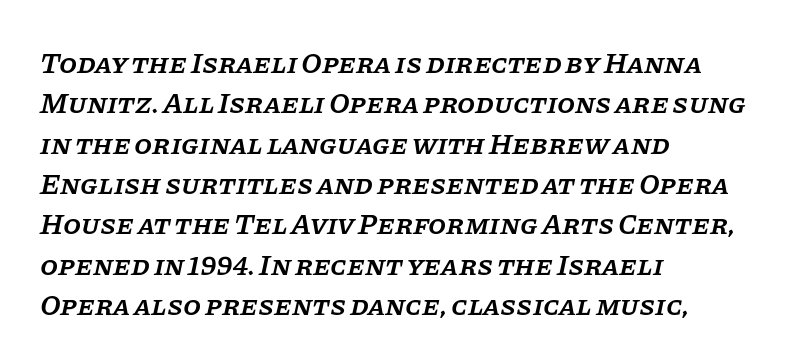
Q: Is the text bold? A: Semi-bold.
Q: Is the text italic (slanted)? A: Yes, it leans right by about 11 degrees.
Q: Is the typeface a serif or a sans-serif typeface? A: Serif.
Q: Is the text underlined? A: No.
Q: How is the paragraph aligned? A: Left-aligned.
Q: Is the spacing between letters normal or unusually wide? A: Normal.
Q: Is the spacing between lines tight, normal or loose? A: Normal.
Q: Width (condensed, normal, or wide)? A: Normal.
Q: Stroke contrast? A: Low.
Q: x-height? A: Large.
Q: Monospaced? A: No.
